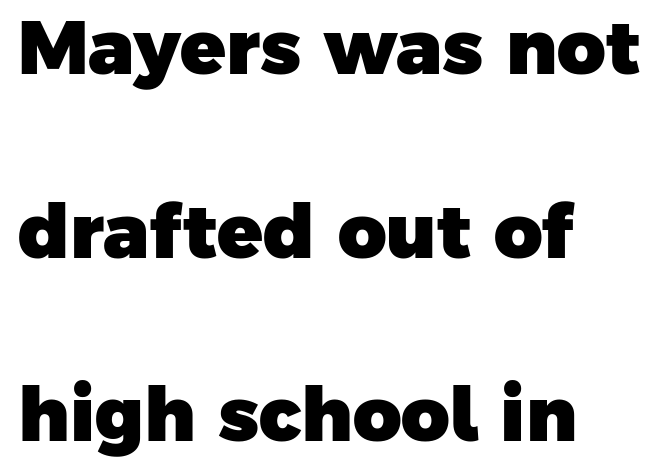
{"serif": "no", "bold": "yes", "weight": "heavy", "width": "normal", "stroke_contrast": "low", "x_height": "medium", "monospaced": "no", "underline": "no", "align": "left", "line_spacing": "loose", "line_spacing_ratio": 2.45, "letter_spacing": "normal", "letter_spacing_em": 0.0, "glyph_px": 75}
